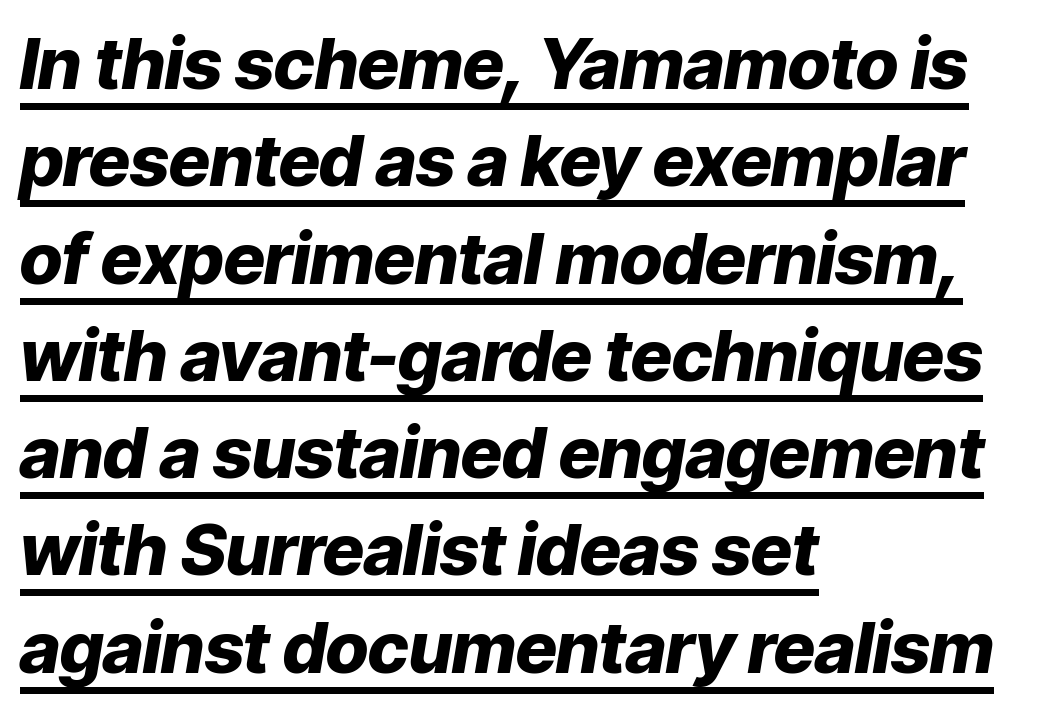
The paragraph has a hard left edge and a soft right edge. Interline gaps are of average width in this sample. Each glyph is drawn with heavy, bold strokes. If you drew a line through each stem, it would be angled. These lines keep a tight, regular rhythm from letter to letter.
